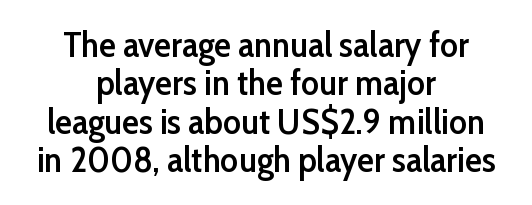
Q: Is the text bold? A: Semi-bold.
Q: Is the text italic (slanted)? A: No, it is upright.
Q: Is the typeface a serif or a sans-serif typeface? A: Sans-serif.
Q: Is the text underlined? A: No.
Q: How is the paragraph aligned? A: Centered.
Q: Is the spacing between letters normal or unusually wide? A: Normal.
Q: Is the spacing between lines tight, normal or loose? A: Tight.
Q: Width (condensed, normal, or wide)? A: Normal.
Q: Stroke contrast? A: Low.
Q: x-height? A: Medium.
Q: Monospaced? A: No.
